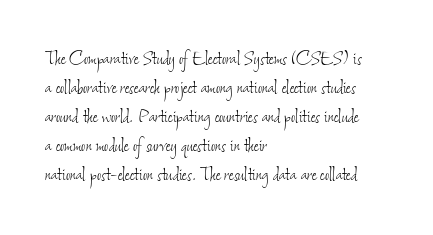
The image shows 23 px text type; set left-aligned, normal line spacing (1.26x), normal letter spacing, not underlined.
